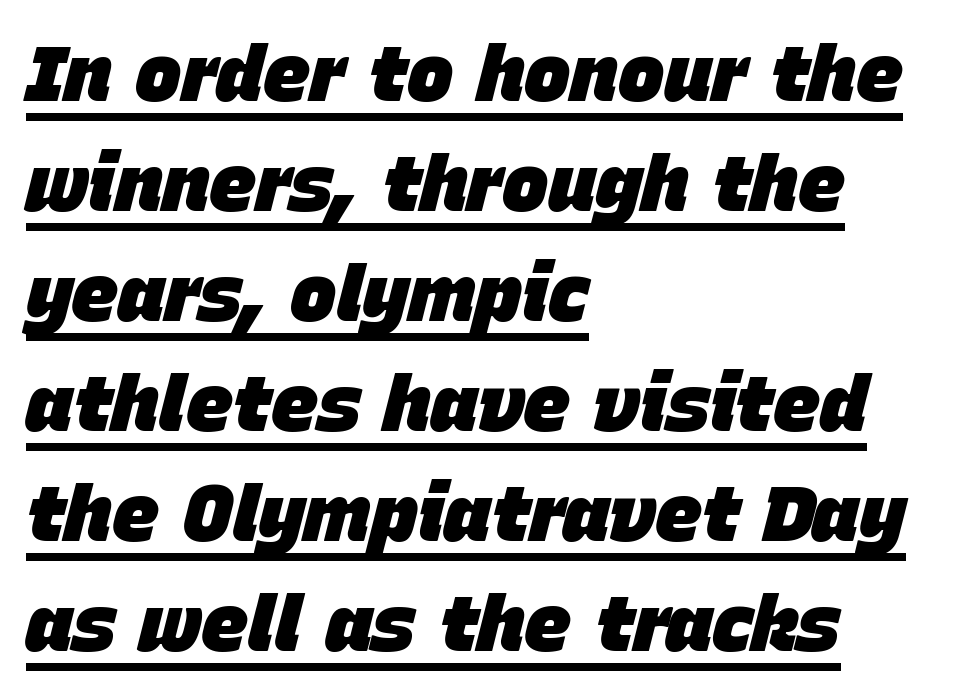
Emphasis by weight is at full strength: bold. Varying glyph widths throughout — classic text-font behaviour. Regular leading. The string is rendered with underlining switched on.
